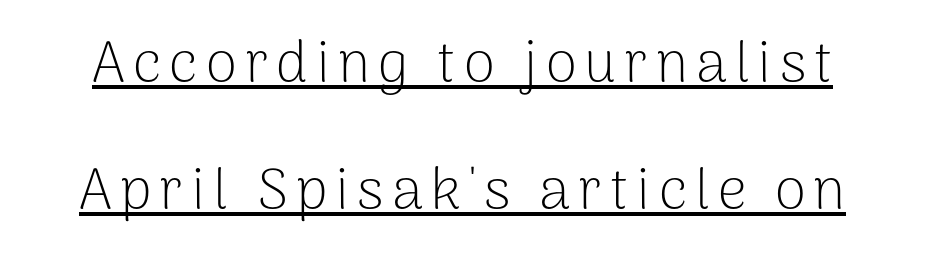
{"serif": "no", "italic": "no", "bold": "no", "weight": "light", "width": "normal", "stroke_contrast": "low", "x_height": "medium", "monospaced": "no", "underline": "yes", "line_spacing": "loose", "line_spacing_ratio": 2.23, "glyph_px": 57}
